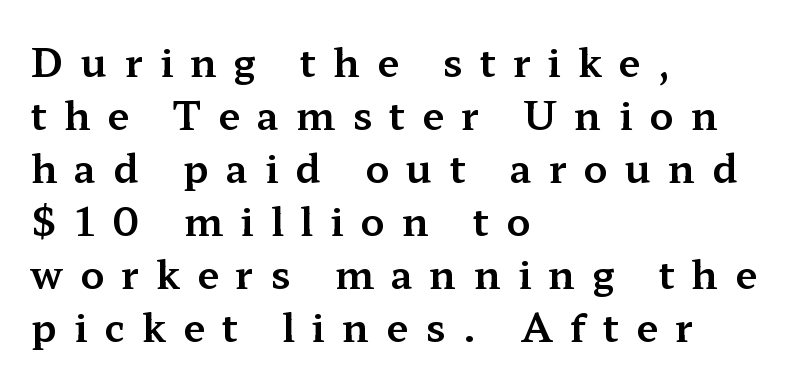
Descenders hang freely into open space. Is there much room between lines? A standard amount, neither cramped nor airy. Type style note: has serifs. Compared with typical body copy, the letter spacing here is much looser. Rendered with straight, roman letterforms.
